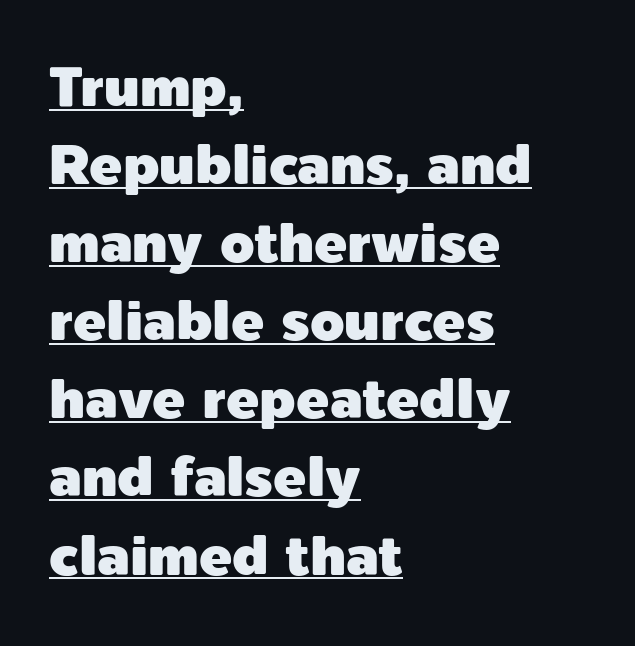
The image shows 55 px sans-serif type, upright; set left-aligned, normal line spacing (1.42x), normal letter spacing, underlined; a medium x-height.
